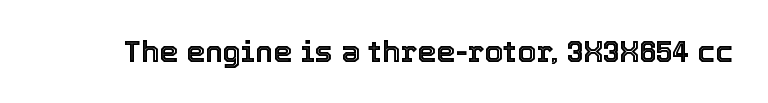
Q: Is the text italic (slanted)? A: No, it is upright.
Q: Is the text underlined? A: No.
Q: Is the spacing between letters normal or unusually wide? A: Normal.
Q: Width (condensed, normal, or wide)? A: Normal.
Q: x-height? A: Medium.
Q: Monospaced? A: No.
